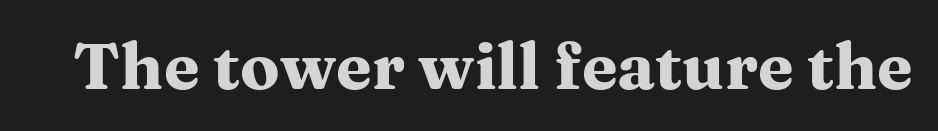
A typesetter would mark this as roman, not italic. A typesetter would call this proportional, since set widths differ per character. You'd pick this weight for a headline — it's a proper bold. Quick note: underline off. The letters sit at their default tracking, neither squeezed nor spread.
